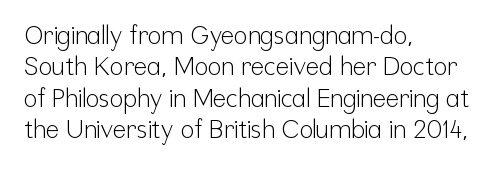
{"italic": "no", "bold": "no", "underline": "no", "align": "left", "line_spacing": "normal", "line_spacing_ratio": 1.26, "letter_spacing": "normal", "letter_spacing_em": 0.0, "glyph_px": 25}
